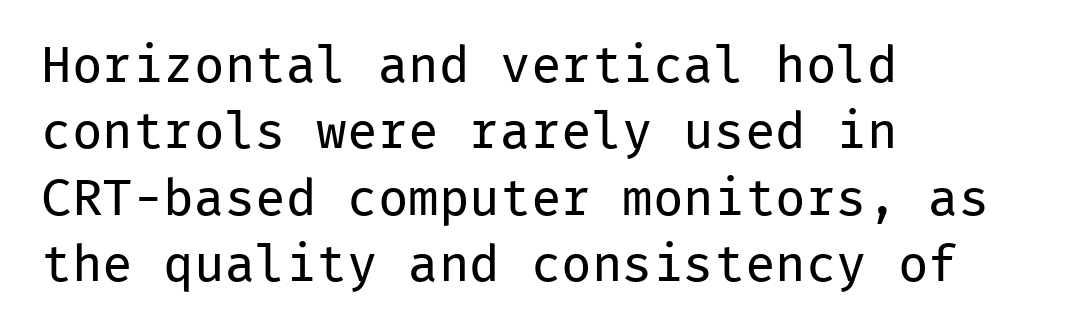
The image shows 51 px regular-weight sans-serif type, upright, monospaced; set left-aligned, normal line spacing (1.3x), normal letter spacing, not underlined; low stroke contrast and a medium x-height.
